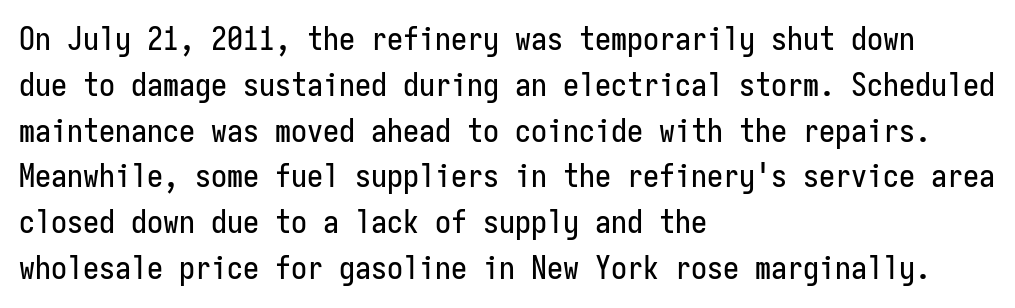
{"serif": "no", "italic": "no", "width": "condensed", "stroke_contrast": "low", "x_height": "medium", "monospaced": "yes", "underline": "no", "align": "left", "line_spacing": "normal", "line_spacing_ratio": 1.43, "letter_spacing": "normal", "letter_spacing_em": 0.0, "glyph_px": 32}
